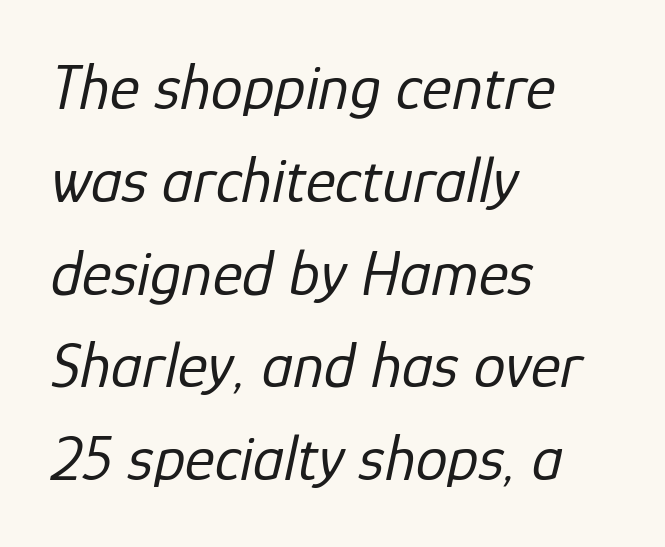
The image shows 64 px regular-weight type, italic (leaning right); set left-aligned, normal line spacing (1.45x), normal letter spacing, not underlined; low stroke contrast and a medium x-height.
